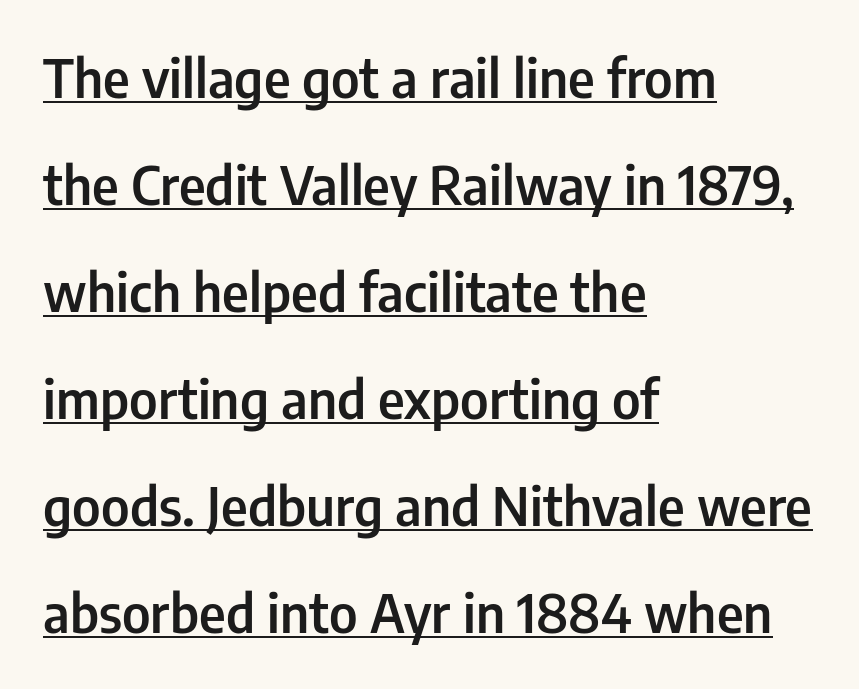
Posture: upright roman. A typesetter would call this proportional, since set widths differ per character. Stroke thickness is moderately raised; the sample reads as semibold. Does the copy run flush right? No — it runs flush left. Compared with undecorated copy, this sample adds a rule below the words. Typographically, this falls in the sans-serif category.
